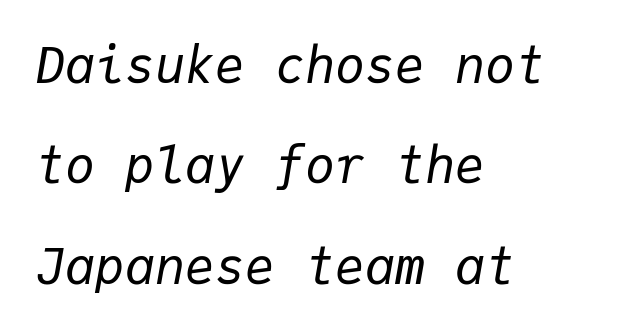
Typeset ragged right — the left edge is the straight one. Leading: increased. Plain, unruled lines of type. Looks like terminal output: every glyph gets an equal slot. The cut favours lightness, reaching ordinary text weight at its darkest. The text carries the slant typical of an italic or oblique font.
